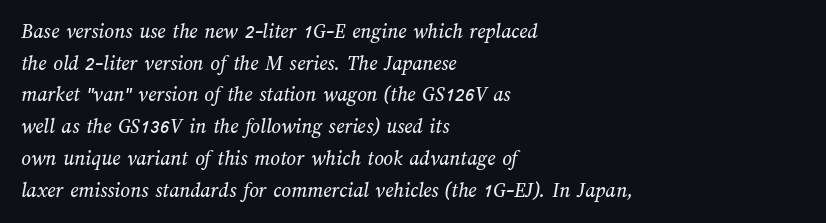
Q: Is the text underlined? A: No.
Q: How is the paragraph aligned? A: Left-aligned.
Q: Is the spacing between letters normal or unusually wide? A: Normal.
Q: Is the spacing between lines tight, normal or loose? A: Normal.
